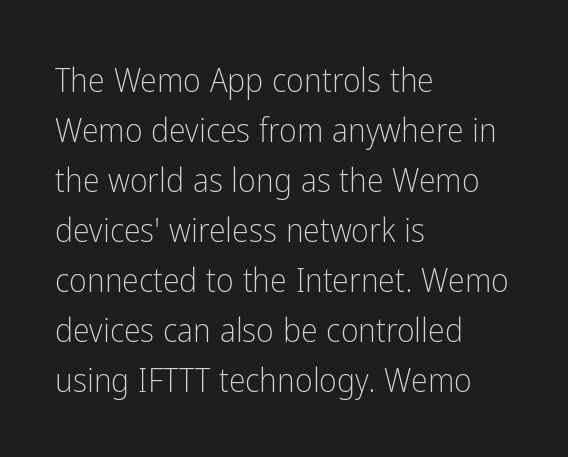
Letters have the restrained weight of plain body copy at most. The line-height multiplier appears to be the usual default. A typesetter would call this proportional, since set widths differ per character. The space beneath each line is pristine and unruled. The compositor pushed each line to the left boundary. Does the lettering tilt? It doesn't — this is upright.
